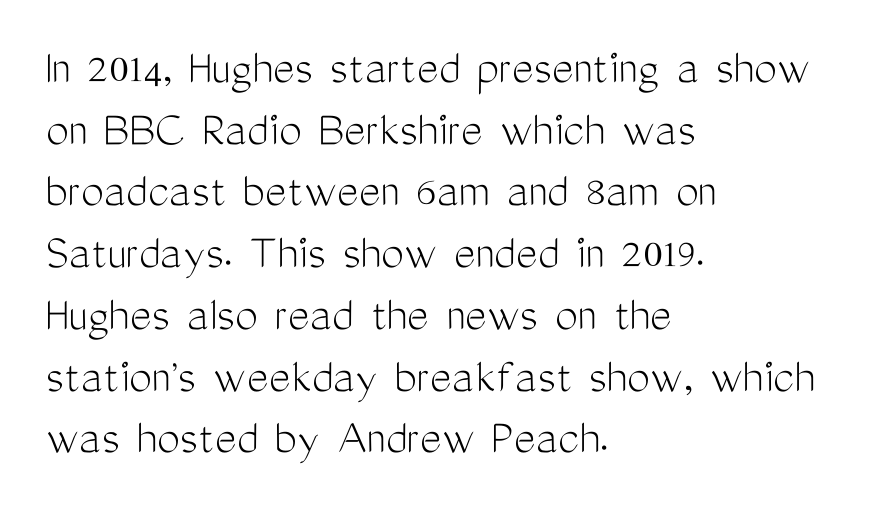
The image shows 51 px light, condensed sans-serif type, upright; set left-aligned, line spacing 1.21x, normal letter spacing, not underlined; medium stroke contrast and a medium x-height.
